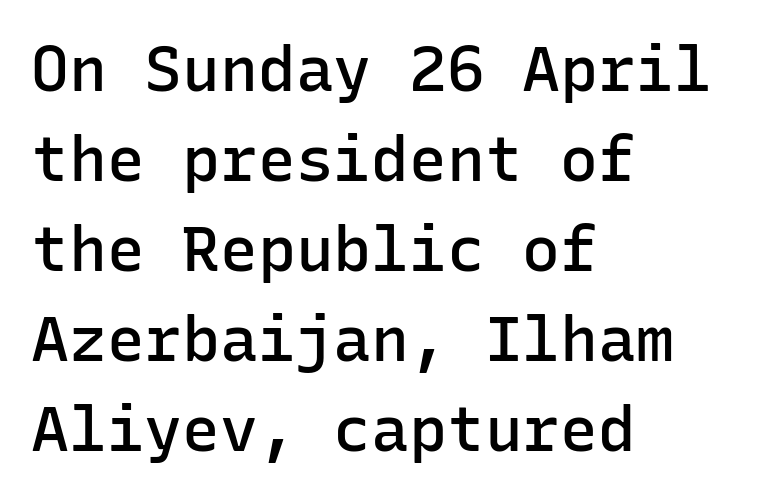
Fixed-width glyphs throughout — classic coding-font behaviour. The passage shown is not underscored anywhere. Left-aligned paragraph, ragged on the right. Is the letter spacing exaggerated? No — it looks like the ordinary default. Strokes here are thickened, but only to semibold level. A typesetter would call this leading conventional body-copy spacing.
